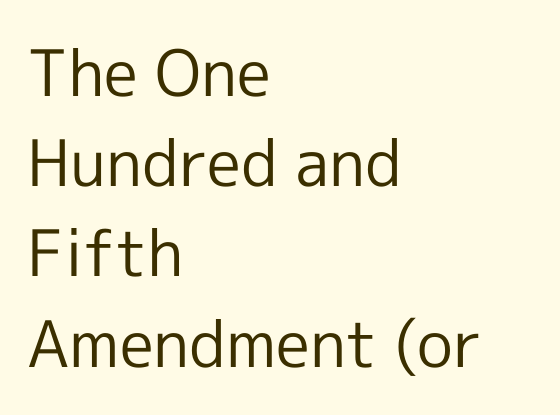
Q: Is the text bold? A: No.
Q: Is the text italic (slanted)? A: No, it is upright.
Q: Is the typeface a serif or a sans-serif typeface? A: Sans-serif.
Q: Is the text underlined? A: No.
Q: How is the paragraph aligned? A: Left-aligned.
Q: Is the spacing between letters normal or unusually wide? A: Normal.
Q: Is the spacing between lines tight, normal or loose? A: Normal.
Q: Width (condensed, normal, or wide)? A: Normal.
Q: x-height? A: Medium.
Q: Monospaced? A: No.
